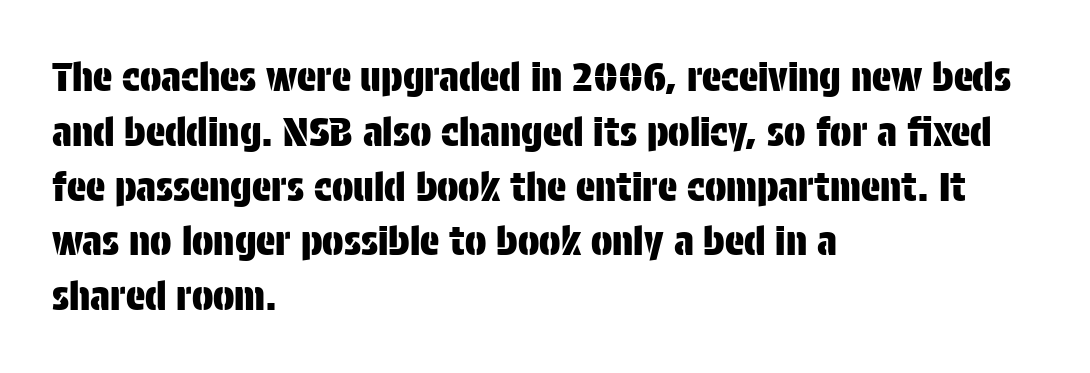
Is this a sans? Yes — the strokes have no serifs. Notice how the stems are strictly vertical — no italics here. Reading down the column, the eye jumps a familiar distance to each next line. A typesetter would call this proportional, since set widths differ per character.
